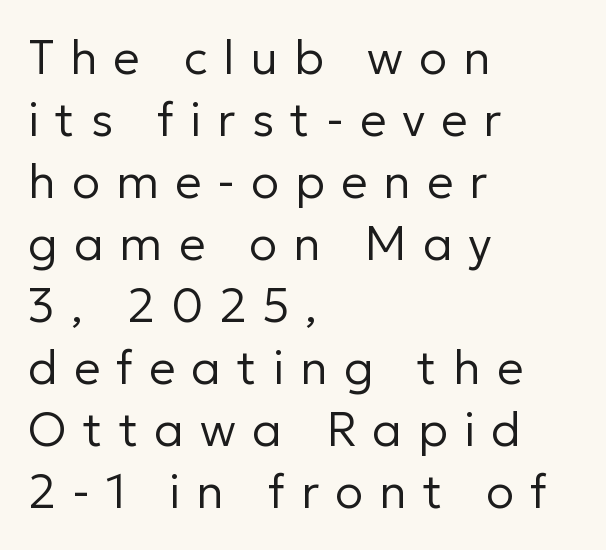
{"serif": "no", "italic": "no", "bold": "no", "weight": "regular", "width": "normal", "stroke_contrast": "low", "x_height": "medium", "monospaced": "no", "underline": "no", "align": "left", "line_spacing": "normal", "line_spacing_ratio": 1.32, "letter_spacing": "wide", "letter_spacing_em": 0.34, "glyph_px": 47}
